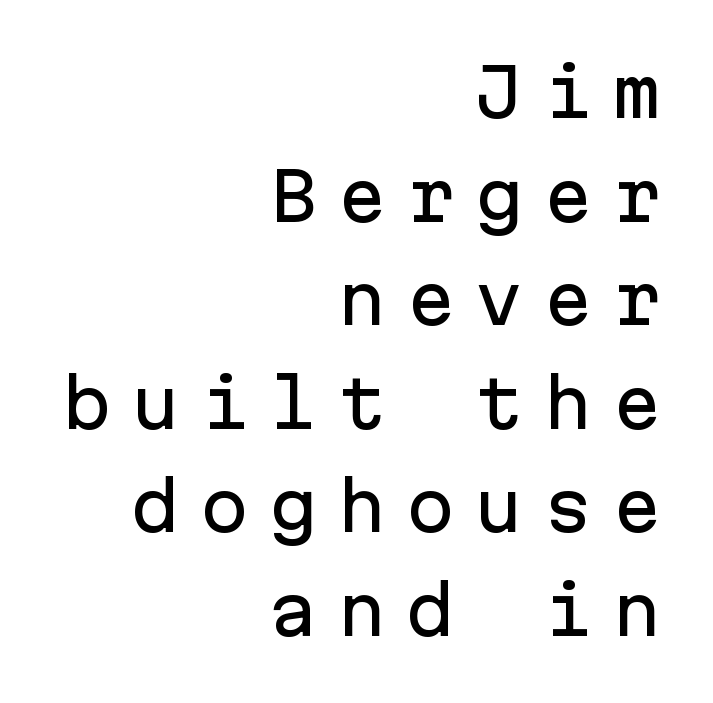
The image shows 66 px sans-serif type, upright, monospaced; set right-aligned, normal line spacing (1.57x), unusually wide letter spacing (+0.29 em), not underlined; low stroke contrast and a medium x-height.
